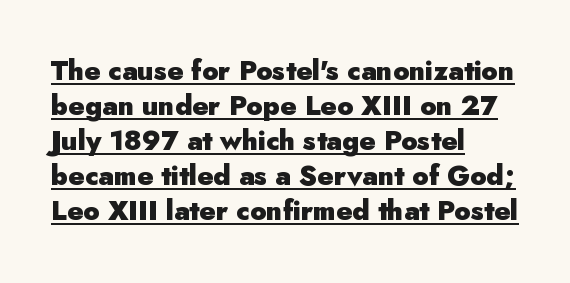
Q: Is the text bold? A: Yes.
Q: Is the text italic (slanted)? A: No, it is upright.
Q: Is the text underlined? A: Yes.
Q: How is the paragraph aligned? A: Left-aligned.
Q: Is the spacing between letters normal or unusually wide? A: Normal.
Q: Is the spacing between lines tight, normal or loose? A: Normal.
